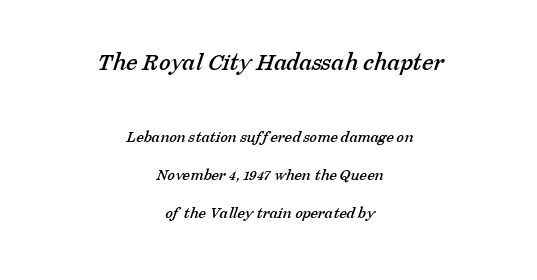
The image shows 26 px text type; set centered, loose line spacing (2.23x), normal letter spacing, not underlined; the first (top) block is 1.53x larger.
